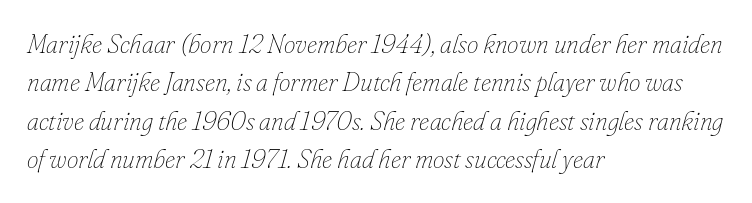
There's an unmistakable incline to the writing here. The zone under the glyphs is completely vacant. Horizontal alignment here is leftward, the default for most running prose. What stands out about the letter spacing? Nothing — it is the standard amount. Heft: none added — not bold.
